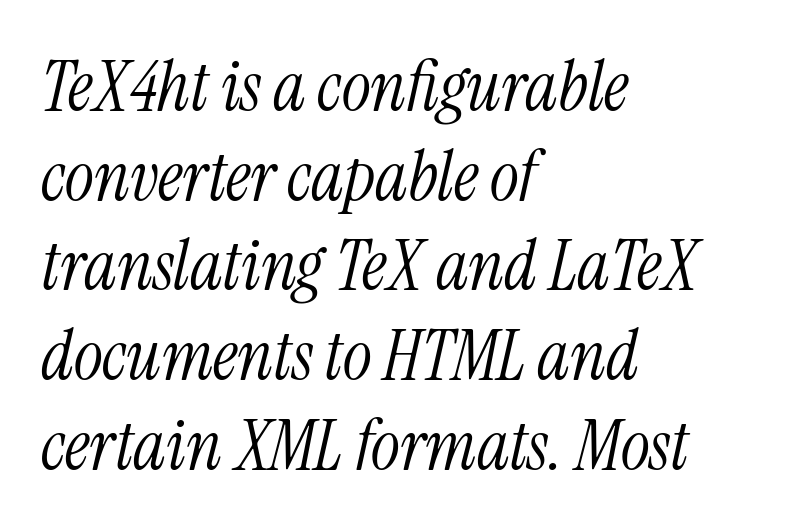
No chunkiness to these letters — they're not bold. This sample has the flowing, uneven cadence of proportional lettering. The space beneath each line is pristine and unruled. Characters are canted at an angle relative to the baseline's perpendicular. A classic flush-left, rag-right setting is used for this passage. Unlike a clean sans, this face finishes its strokes with serifs.
